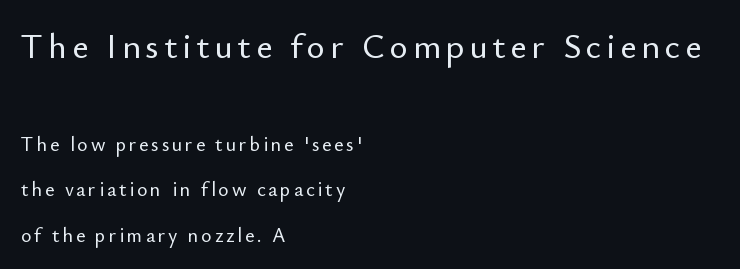
The image shows 35 px sans-serif type, upright; set left-aligned, loose line spacing (2.28x), not underlined; the first (top) block is 1.75x larger; low stroke contrast and a small x-height.
